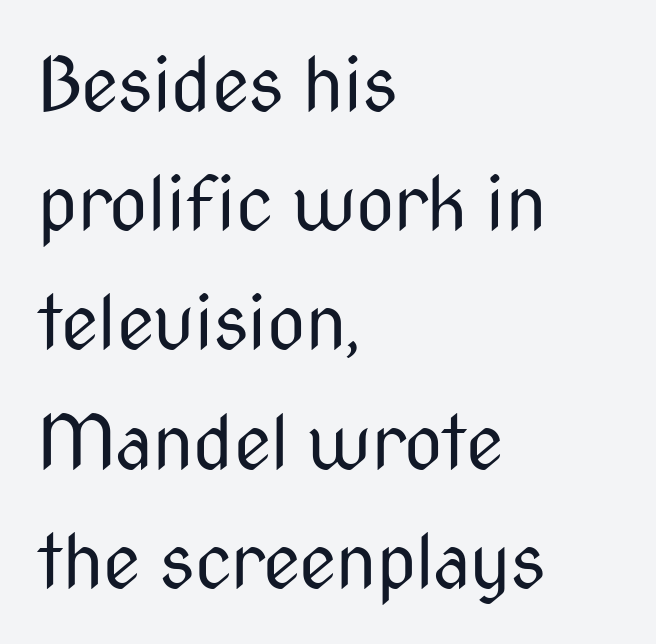
The image shows 75 px regular-weight, condensed sans-serif type, upright; set left-aligned, normal line spacing (1.59x), normal letter spacing, not underlined; medium stroke contrast and a medium x-height.
